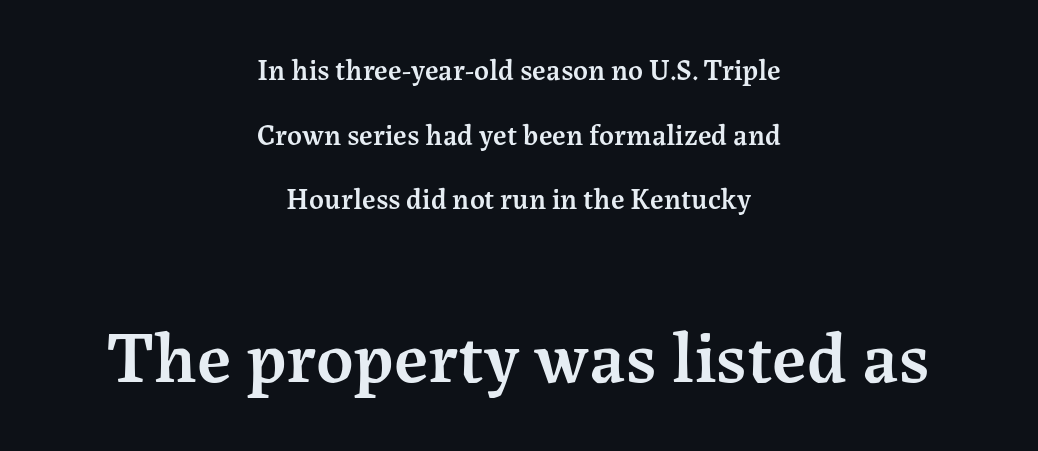
Q: Is the text bold? A: Semi-bold.
Q: Is the text italic (slanted)? A: No, it is upright.
Q: Is the typeface a serif or a sans-serif typeface? A: Serif.
Q: Is the text underlined? A: No.
Q: How is the paragraph aligned? A: Centered.
Q: Is the spacing between letters normal or unusually wide? A: Normal.
Q: Is the spacing between lines tight, normal or loose? A: Loose.
Q: Which block of text is set in a larger size, the first (top) or the second (bottom)? A: The second (bottom) one.
Q: Width (condensed, normal, or wide)? A: Normal.
Q: Stroke contrast? A: Medium.
Q: x-height? A: Medium.
Q: Monospaced? A: No.
